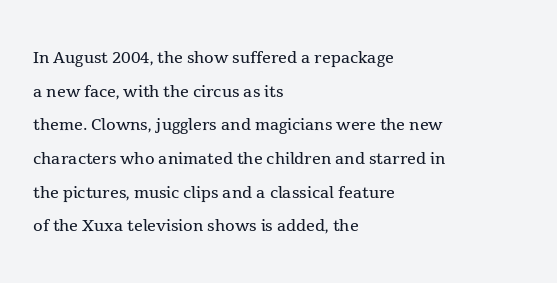
Unbolded letterforms with no extra heft. The letterforms sit shoulder to shoulder at normal distance. Line spacing here is normal. Glance below the letters and you will spot only blank space. Visually the block forms a straight wall on the left and a jagged coastline on the right.
